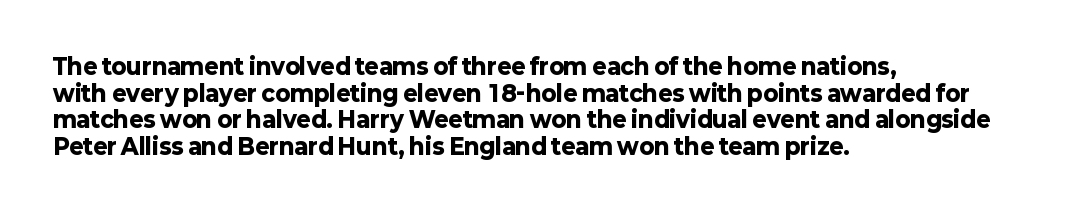
{"italic": "no", "bold": "yes", "underline": "no", "align": "left", "line_spacing_ratio": 1.21, "letter_spacing": "normal", "letter_spacing_em": 0.0, "glyph_px": 22}
